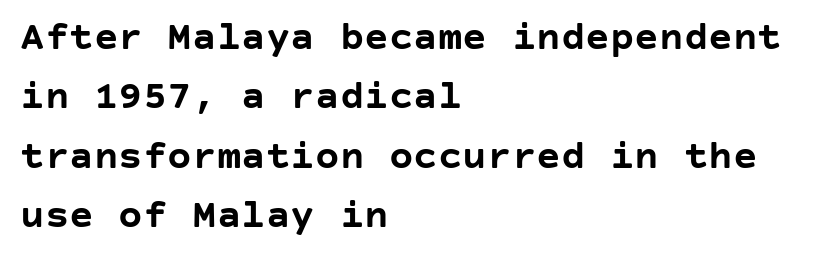
Q: Is the text bold? A: Yes.
Q: Is the text italic (slanted)? A: No, it is upright.
Q: Is the typeface a serif or a sans-serif typeface? A: Sans-serif.
Q: Is the text underlined? A: No.
Q: How is the paragraph aligned? A: Left-aligned.
Q: Is the spacing between letters normal or unusually wide? A: Normal.
Q: Is the spacing between lines tight, normal or loose? A: Normal.
Q: Width (condensed, normal, or wide)? A: Normal.
Q: Stroke contrast? A: Low.
Q: x-height? A: Large.
